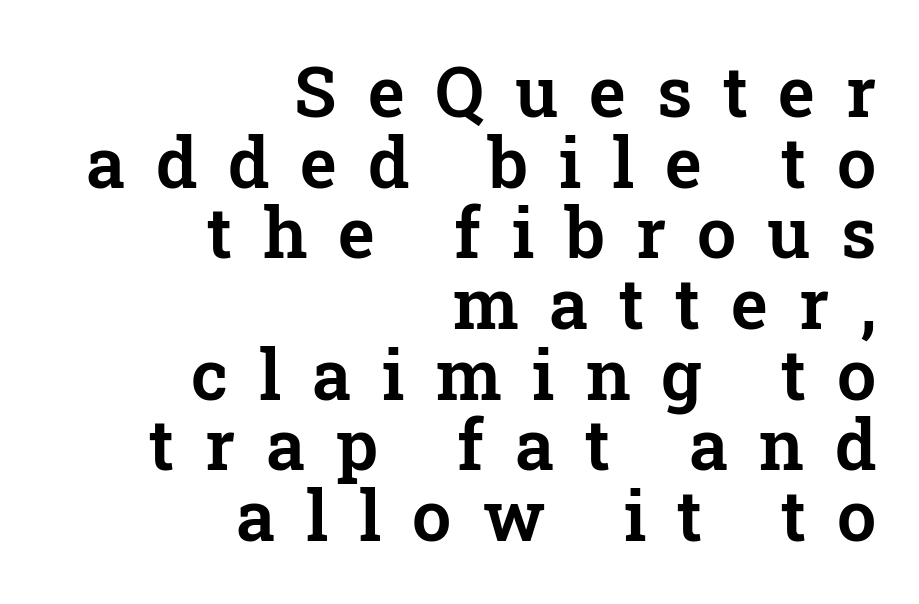
The image shows 70 px serif type, upright; set right-aligned, tight line spacing (1.01x), unusually wide letter spacing (+0.44 em), not underlined; low stroke contrast and a medium x-height.
